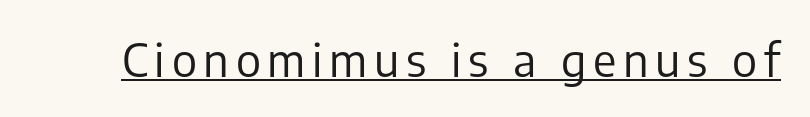
Each letter keeps its own natural width here, so spacing adapts to shape. No chunkiness to these letters — they're not bold. The glyphs are accompanied by a horizontal stroke just below them. No italicization has been applied; the sample stays upright.
